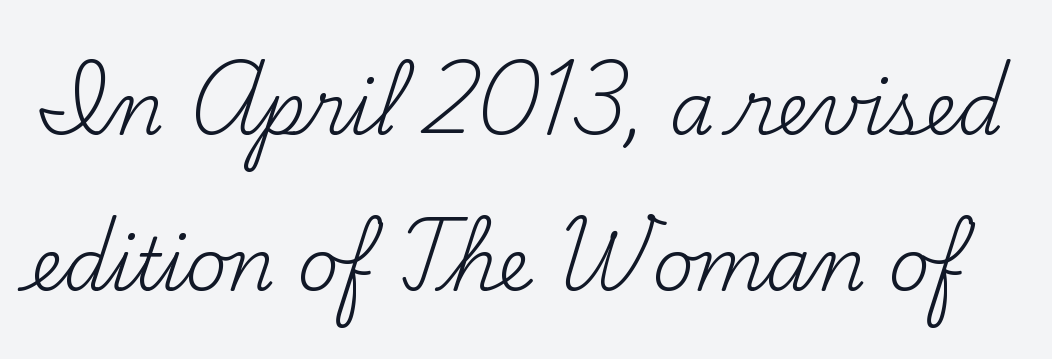
{"serif": "yes", "bold": "no", "weight": "regular", "width": "normal", "stroke_contrast": "medium", "x_height": "small", "monospaced": "no", "underline": "no", "line_spacing": "loose", "line_spacing_ratio": 2.17, "letter_spacing": "normal", "letter_spacing_em": 0.0, "glyph_px": 72}
